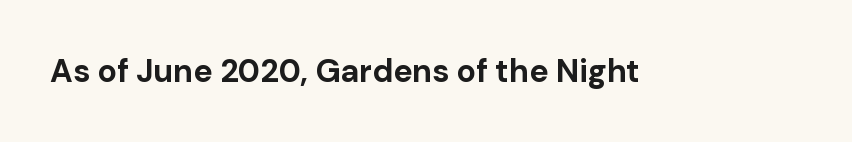
Do the characters align in a grid? No, the font is proportional. The strokes are fattened all the way to bold. The specimen omits any rule beneath the text block's lines. Words appear dense and cohesive because spacing is normal.
